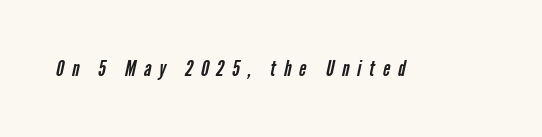
Q: Is the text bold? A: No.
Q: Is the text underlined? A: No.
Q: Is the spacing between letters normal or unusually wide? A: Unusually wide.
